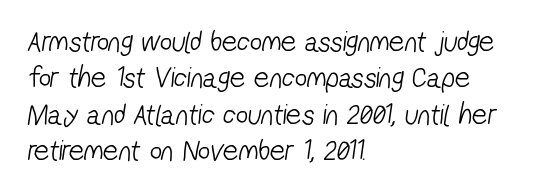
The typesetter chose a ragged-right arrangement here. Students, note that the glyphs here touch the page at normal intervals. The characters display no serif detailing; their extremities are plain. No heavy texture on the line: the type isn't bold. Anything drawn beneath the words? Only blank space.
